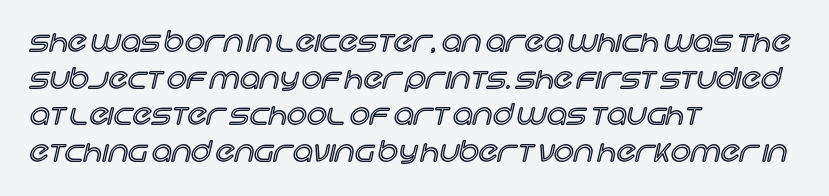
{"width": "normal", "x_height": "large", "monospaced": "no", "underline": "no", "align": "left", "line_spacing": "normal", "line_spacing_ratio": 1.31, "letter_spacing": "normal", "letter_spacing_em": 0.0, "glyph_px": 28}
